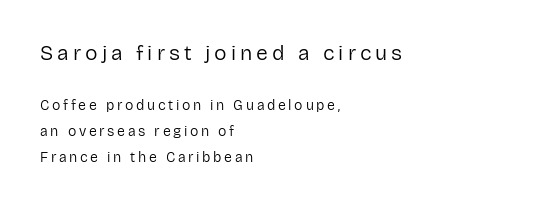
The image shows 21 px text type, upright; set left-aligned, line spacing 1.87x, not underlined; the first (top) block is 1.5x larger.
